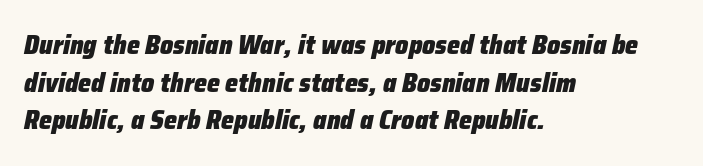
The image shows 26 px bold type, italic (leaning right); set left-aligned, normal line spacing (1.45x), normal letter spacing, not underlined.
